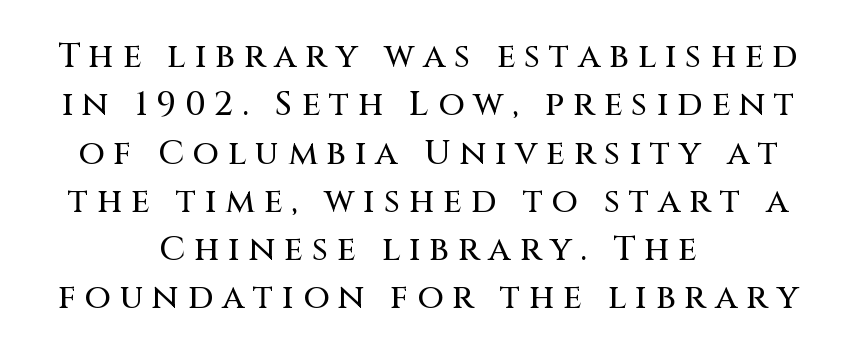
{"serif": "no", "italic": "no", "width": "normal", "stroke_contrast": "medium", "x_height": "large", "monospaced": "no", "underline": "no", "align": "center", "line_spacing": "normal", "line_spacing_ratio": 1.42, "letter_spacing": "wide", "letter_spacing_em": 0.26, "glyph_px": 34}
